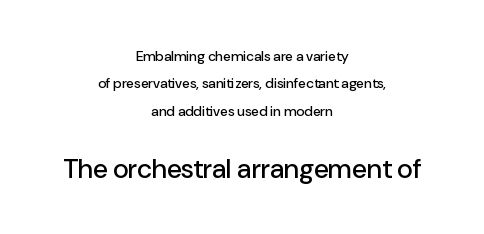
{"italic": "no", "underline": "no", "align": "center", "line_spacing": "loose", "line_spacing_ratio": 1.96, "letter_spacing": "normal", "letter_spacing_em": 0.0, "larger_block": "second", "size_ratio": 1.93, "glyph_px": 27}
